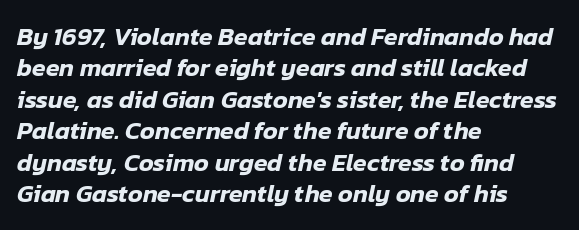
The image shows 25 px text type, italic (leaning right); set left-aligned, normal line spacing (1.26x), normal letter spacing, not underlined.
